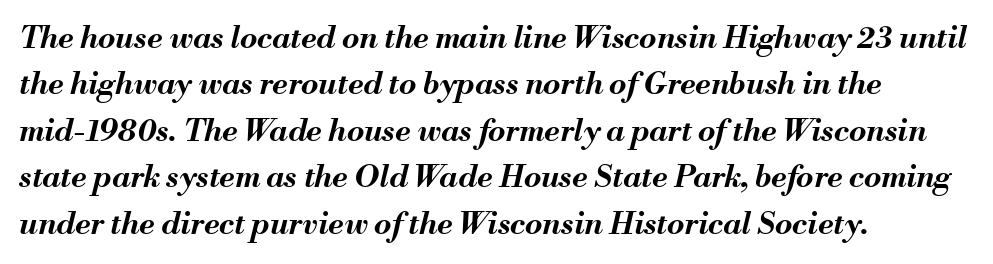
The image shows 31 px bold type, italic (leaning right); set left-aligned, normal line spacing (1.5x), normal letter spacing, not underlined; medium stroke contrast and a small x-height.
